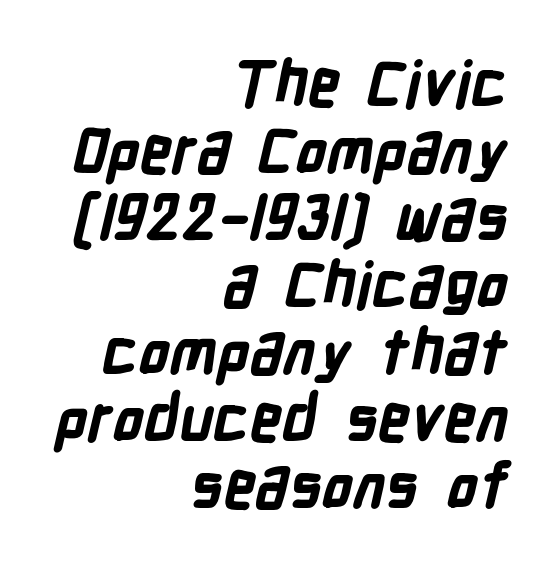
Q: Is the text bold? A: Yes.
Q: Is the typeface a serif or a sans-serif typeface? A: Sans-serif.
Q: Is the text underlined? A: No.
Q: How is the paragraph aligned? A: Right-aligned.
Q: Is the spacing between letters normal or unusually wide? A: Normal.
Q: Is the spacing between lines tight, normal or loose? A: Tight.
Q: Width (condensed, normal, or wide)? A: Condensed.
Q: Stroke contrast? A: Low.
Q: x-height? A: Medium.
Q: Monospaced? A: No.
